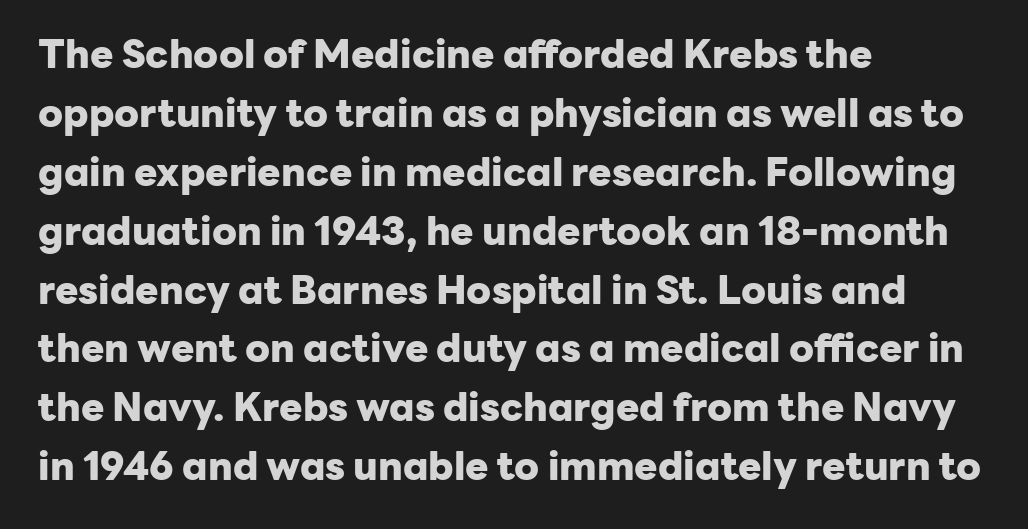
How would I describe the line gaps? Plain and ordinary. Here the designer chose a conventional face with non-uniform glyph widths. Alignment: flush left. Strokes here are thick enough to call this a true bold.
